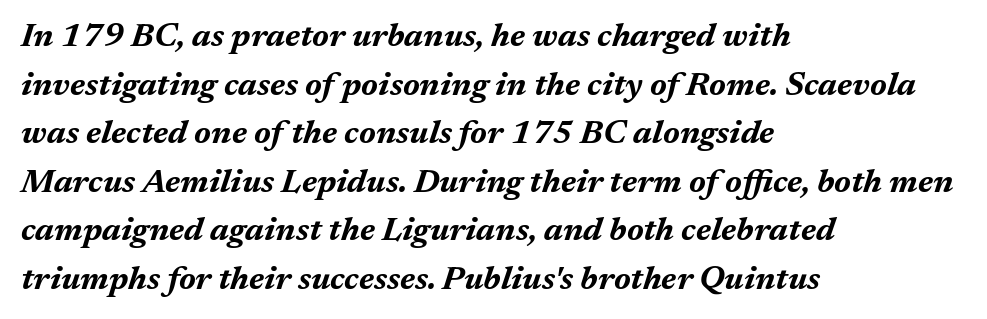
The image shows 33 px bold type, italic (leaning right); set left-aligned, normal line spacing (1.47x), normal letter spacing, not underlined; medium stroke contrast and a medium x-height.
